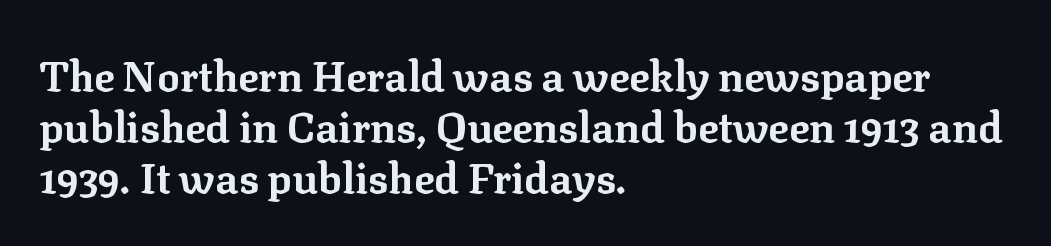
The letters advance in unequal steps, a hallmark of proportional type. The typesetting leans heavy: a genuine bold. Nope, not italic — everything's standing straight. What kind of face is this? One with serifs.
